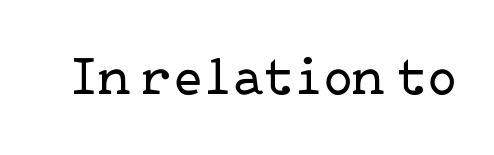
Q: Is the text bold? A: No.
Q: Is the text italic (slanted)? A: No, it is upright.
Q: Is the typeface a serif or a sans-serif typeface? A: Serif.
Q: Is the text underlined? A: No.
Q: Is the spacing between letters normal or unusually wide? A: Normal.
Q: Width (condensed, normal, or wide)? A: Normal.
Q: Stroke contrast? A: Low.
Q: x-height? A: Medium.
